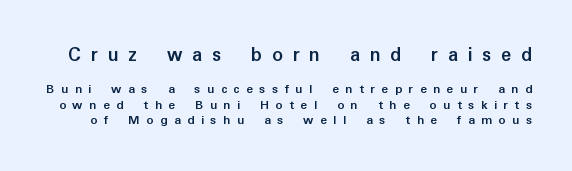
{"italic": "no", "bold": "yes", "underline": "no", "line_spacing": "tight", "line_spacing_ratio": 1.08, "letter_spacing": "wide", "letter_spacing_em": 0.46, "larger_block": "first", "size_ratio": 1.5, "glyph_px": 21}
